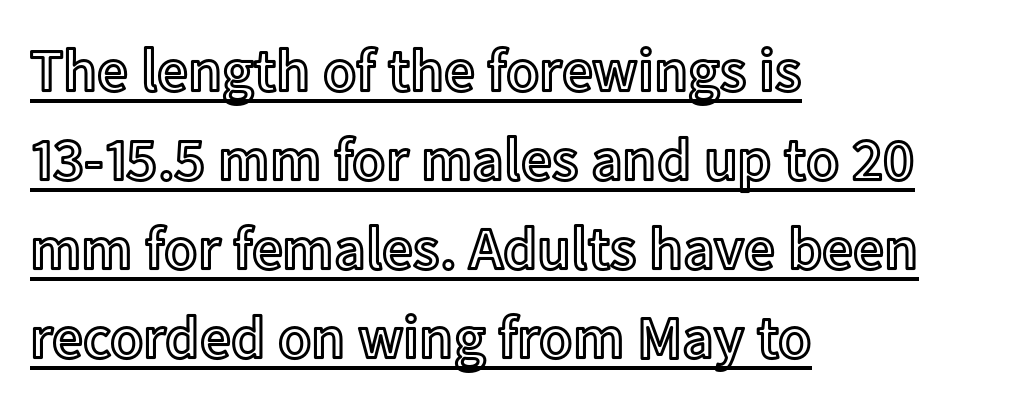
{"italic": "no", "width": "normal", "x_height": "medium", "monospaced": "no", "underline": "yes", "align": "left", "line_spacing": "normal", "line_spacing_ratio": 1.46, "letter_spacing": "normal", "letter_spacing_em": 0.0, "glyph_px": 61}
